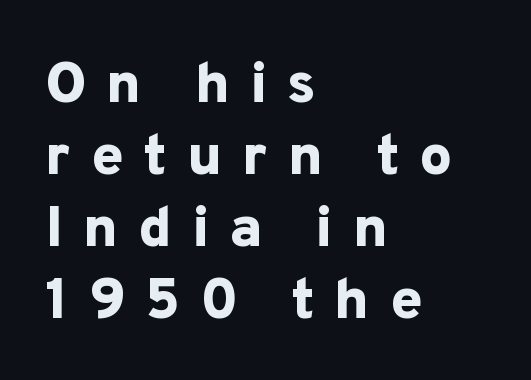
The image shows 58 px bold sans-serif type, upright; set left-aligned, line spacing 1.24x, unusually wide letter spacing (+0.34 em), not underlined; low stroke contrast and a medium x-height.
